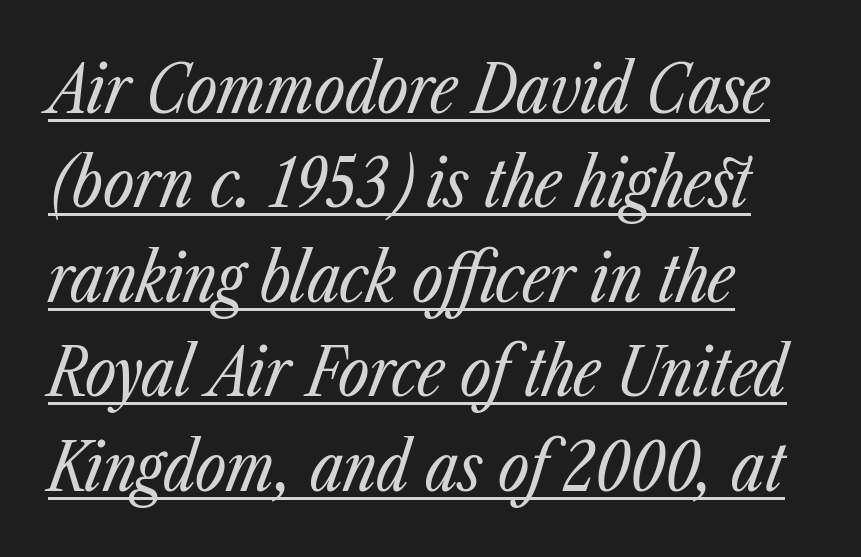
Q: Is the text bold? A: No.
Q: Is the text italic (slanted)? A: Yes, it leans right by about 23 degrees.
Q: Is the text underlined? A: Yes.
Q: How is the paragraph aligned? A: Left-aligned.
Q: Is the spacing between letters normal or unusually wide? A: Normal.
Q: Is the spacing between lines tight, normal or loose? A: Normal.
Q: Width (condensed, normal, or wide)? A: Condensed.
Q: Stroke contrast? A: Low.
Q: x-height? A: Medium.
Q: Monospaced? A: No.
